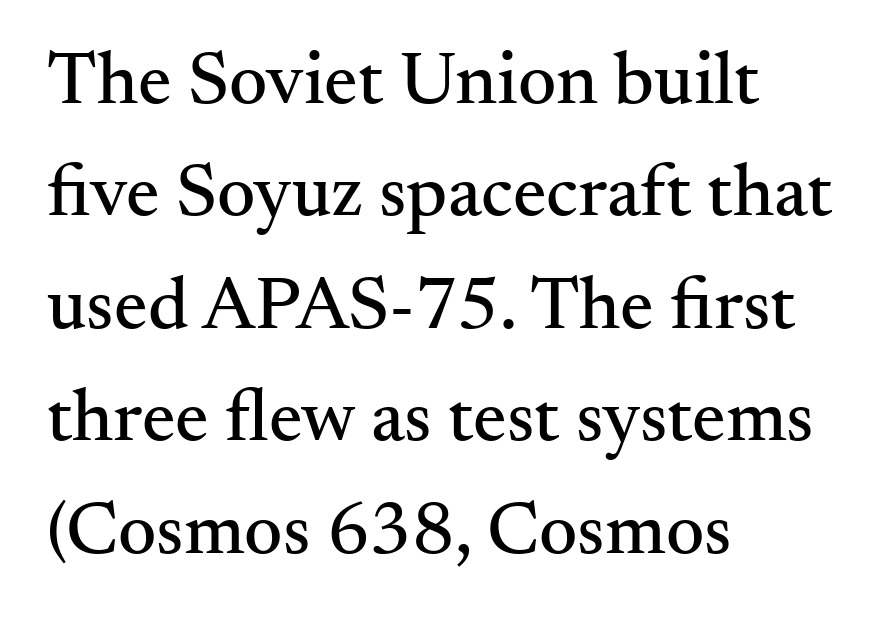
Q: Is the text italic (slanted)? A: No, it is upright.
Q: Is the typeface a serif or a sans-serif typeface? A: Serif.
Q: Is the text underlined? A: No.
Q: How is the paragraph aligned? A: Left-aligned.
Q: Is the spacing between letters normal or unusually wide? A: Normal.
Q: Is the spacing between lines tight, normal or loose? A: Normal.
Q: Width (condensed, normal, or wide)? A: Normal.
Q: Stroke contrast? A: Medium.
Q: x-height? A: Small.
Q: Monospaced? A: No.
